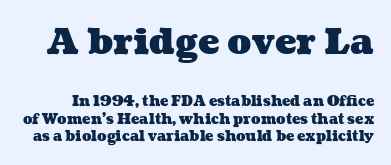
{"bold": "yes", "weight": "heavy", "width": "wide", "stroke_contrast": "medium", "x_height": "medium", "monospaced": "no", "underline": "no", "line_spacing": "normal", "line_spacing_ratio": 1.26, "letter_spacing": "normal", "letter_spacing_em": 0.0, "larger_block": "first", "size_ratio": 2.57, "glyph_px": 36}
